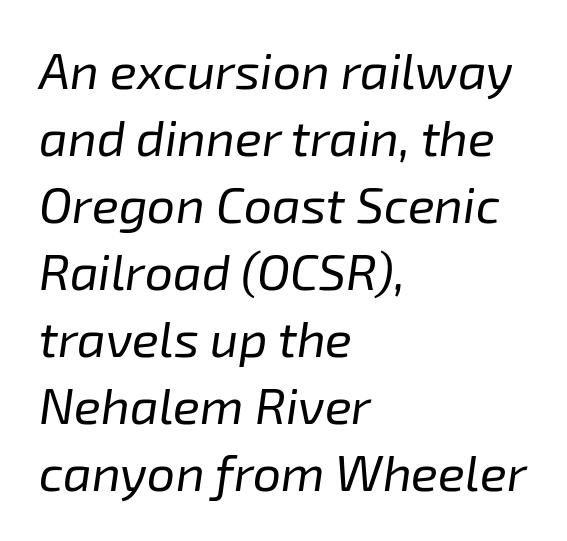
Q: Is the text bold? A: No.
Q: Is the text italic (slanted)? A: Yes, it leans right by about 8 degrees.
Q: Is the text underlined? A: No.
Q: How is the paragraph aligned? A: Left-aligned.
Q: Is the spacing between letters normal or unusually wide? A: Normal.
Q: Is the spacing between lines tight, normal or loose? A: Normal.
Q: Width (condensed, normal, or wide)? A: Normal.
Q: Stroke contrast? A: Low.
Q: x-height? A: Medium.
Q: Monospaced? A: No.
